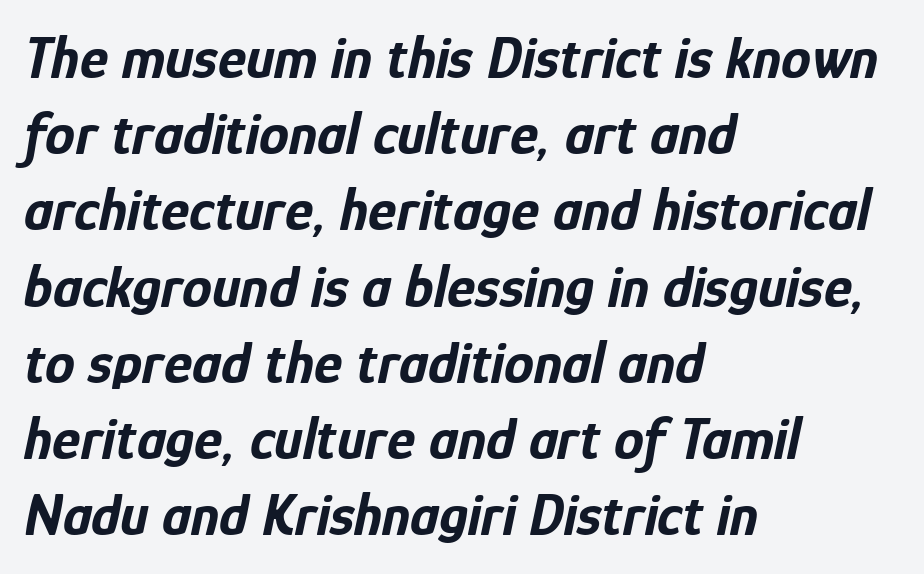
The letters sit at their default tracking, neither squeezed nor spread. A classic flush-left, rag-right setting is used for this passage. Strokes here are thick enough to call this a true bold. Varying glyph widths throughout — classic text-font behaviour. Successive baselines arrive at the customary interval.
